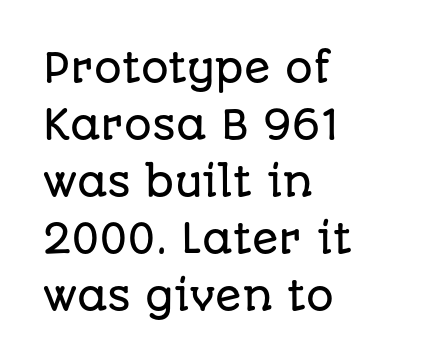
{"serif": "no", "italic": "no", "width": "normal", "stroke_contrast": "low", "x_height": "large", "monospaced": "no", "underline": "no", "align": "left", "line_spacing": "normal", "line_spacing_ratio": 1.46, "letter_spacing": "normal", "letter_spacing_em": 0.0, "glyph_px": 39}
